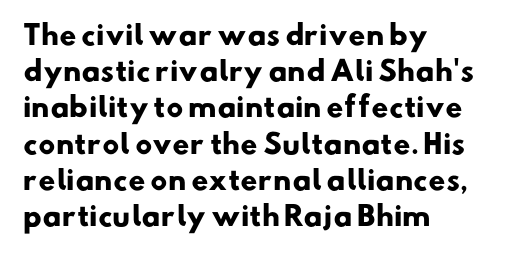
{"bold": "yes", "underline": "no", "align": "left", "line_spacing": "normal", "line_spacing_ratio": 1.34, "letter_spacing": "normal", "letter_spacing_em": 0.0, "glyph_px": 27}
